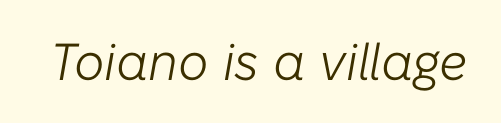
{"italic": "yes", "lean": "right", "slant_degrees": 10, "bold": "no", "weight": "light", "width": "normal", "stroke_contrast": "low", "x_height": "medium", "monospaced": "no", "underline": "no", "letter_spacing": "normal", "letter_spacing_em": 0.0, "glyph_px": 52}
